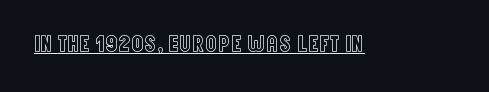
The image shows 24 px text type, upright; set normal letter spacing, underlined.
